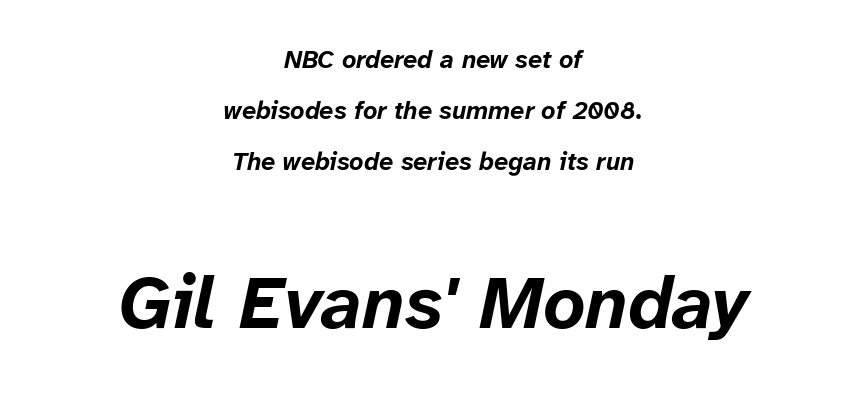
The image shows 74 px bold type, italic (leaning right); set centered, loose line spacing (2.04x), normal letter spacing, not underlined; the second (bottom) block is 2.96x larger; low stroke contrast and a medium x-height.
